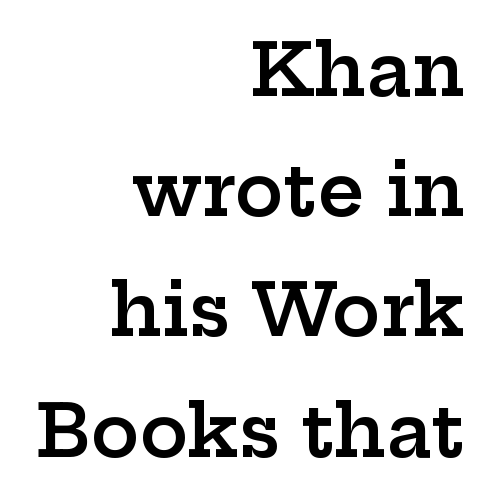
What kind of face is this? One with serifs. Varying glyph widths throughout — classic text-font behaviour. The rag falls on the left side of this text block. No extra tracking has been applied to these lines. The passage shown stacks its lines at a standard gap. Descenders hang freely into open space.
